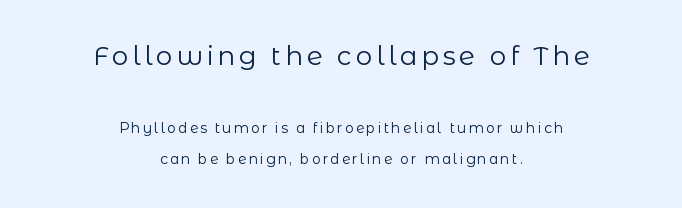
Q: Is the text bold? A: No.
Q: Is the text italic (slanted)? A: No, it is upright.
Q: Is the text underlined? A: No.
Q: How is the paragraph aligned? A: Centered.
Q: Is the spacing between lines tight, normal or loose? A: Loose.
Q: Which block of text is set in a larger size, the first (top) or the second (bottom)? A: The first (top) one.
